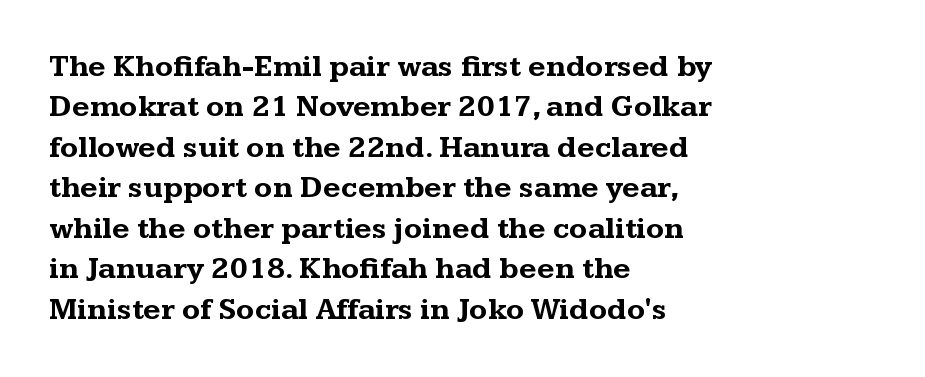
{"serif": "yes", "italic": "no", "bold": "yes", "weight": "bold", "width": "wide", "stroke_contrast": "medium", "x_height": "medium", "monospaced": "no", "underline": "no", "align": "left", "line_spacing": "normal", "line_spacing_ratio": 1.35, "letter_spacing": "normal", "letter_spacing_em": 0.0, "glyph_px": 30}
